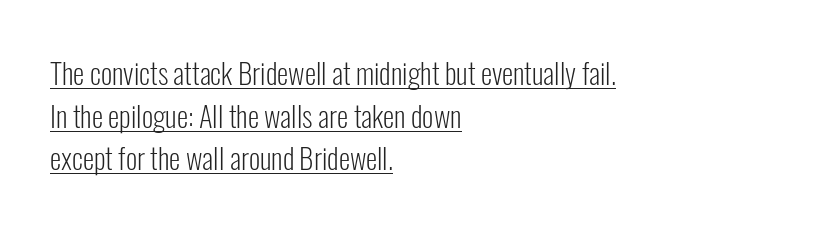
Varying glyph widths throughout — classic text-font behaviour. Designer's note — italics off, roman on. The glyphs are accompanied by a horizontal stroke just below them. Note: no serifs on the glyphs. Stems and bowls with no extra thickness — not bold. Each word holds together tightly as a unit, with standard inter-letter gaps.
